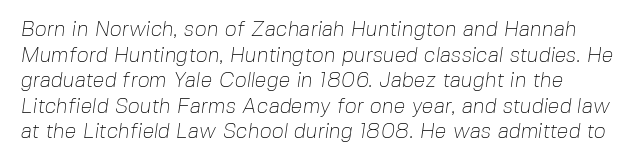
Q: Is the text bold? A: No.
Q: Is the text underlined? A: No.
Q: Is the spacing between letters normal or unusually wide? A: Normal.
